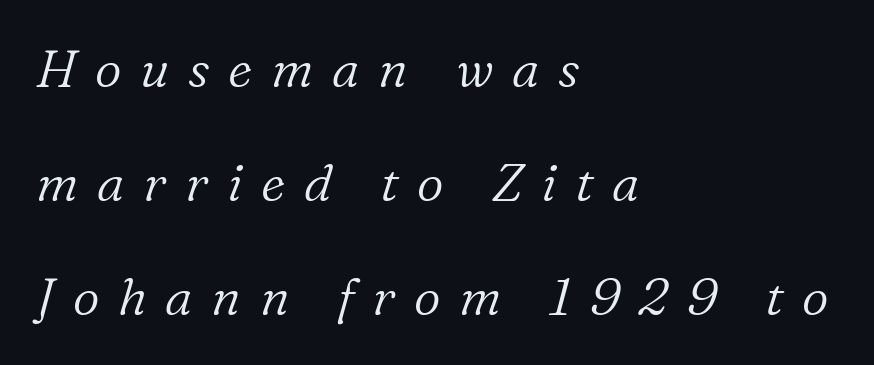
{"serif": "yes", "italic": "yes", "lean": "right", "slant_degrees": 16, "bold": "no", "weight": "light", "width": "normal", "stroke_contrast": "low", "x_height": "medium", "monospaced": "no", "underline": "no", "align": "left", "line_spacing": "loose", "line_spacing_ratio": 2.19, "letter_spacing": "wide", "letter_spacing_em": 0.36, "glyph_px": 52}
